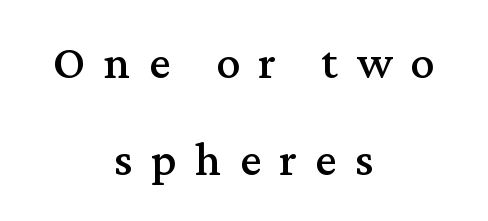
{"serif": "yes", "italic": "no", "width": "normal", "stroke_contrast": "medium", "x_height": "medium", "monospaced": "no", "underline": "no", "align": "center", "line_spacing": "loose", "line_spacing_ratio": 2.03, "letter_spacing": "wide", "letter_spacing_em": 0.38, "glyph_px": 48}
